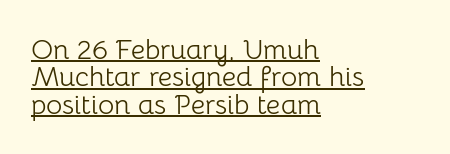
Q: Is the text bold? A: No.
Q: Is the text italic (slanted)? A: No, it is upright.
Q: Is the typeface a serif or a sans-serif typeface? A: Sans-serif.
Q: Is the text underlined? A: Yes.
Q: How is the paragraph aligned? A: Left-aligned.
Q: Is the spacing between letters normal or unusually wide? A: Normal.
Q: Is the spacing between lines tight, normal or loose? A: Tight.
Q: Width (condensed, normal, or wide)? A: Normal.
Q: Stroke contrast? A: Low.
Q: x-height? A: Medium.
Q: Monospaced? A: No.
